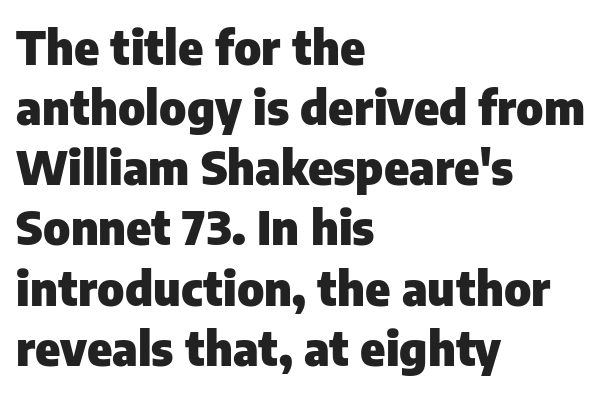
The image shows 47 px heavy sans-serif type, upright; set left-aligned, normal line spacing (1.28x), normal letter spacing, not underlined; low stroke contrast and a medium x-height.
